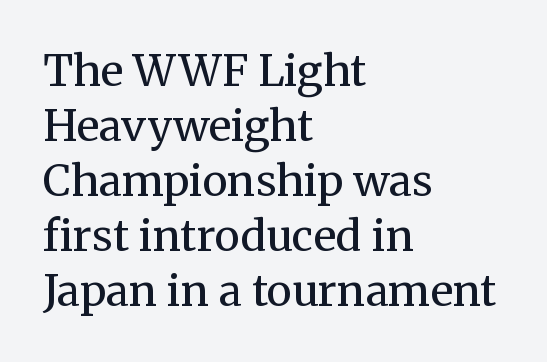
The image shows 43 px regular-weight serif type, upright; set left-aligned, normal line spacing (1.28x), normal letter spacing, not underlined; medium stroke contrast and a medium x-height.
